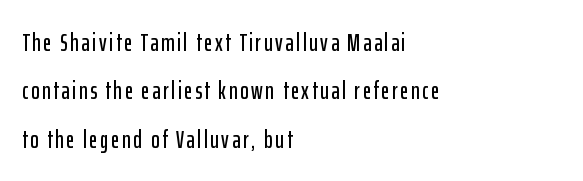
Q: Is the text italic (slanted)? A: No, it is upright.
Q: Is the text underlined? A: No.
Q: How is the paragraph aligned? A: Left-aligned.
Q: Is the spacing between lines tight, normal or loose? A: Loose.
